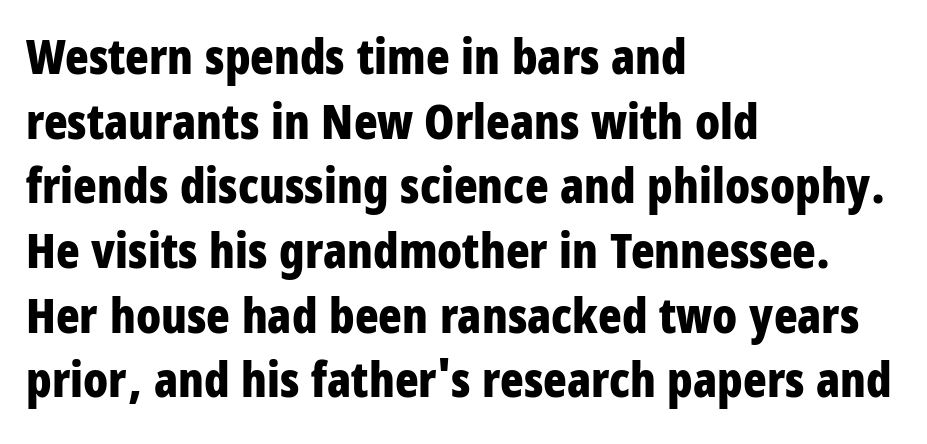
Q: Is the text bold? A: Yes.
Q: Is the text italic (slanted)? A: No, it is upright.
Q: Is the typeface a serif or a sans-serif typeface? A: Sans-serif.
Q: Is the text underlined? A: No.
Q: How is the paragraph aligned? A: Left-aligned.
Q: Is the spacing between letters normal or unusually wide? A: Normal.
Q: Is the spacing between lines tight, normal or loose? A: Normal.
Q: Width (condensed, normal, or wide)? A: Condensed.
Q: Stroke contrast? A: Low.
Q: x-height? A: Large.
Q: Monospaced? A: No.
